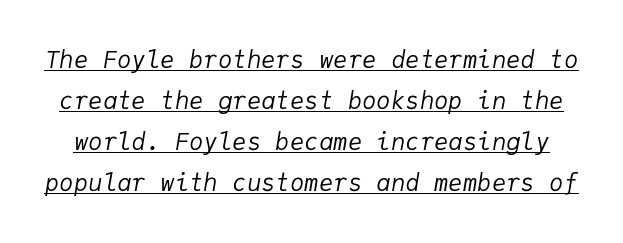
Q: Is the text bold? A: No.
Q: Is the text italic (slanted)? A: Yes, it leans right by about 9 degrees.
Q: Is the text underlined? A: Yes.
Q: Is the spacing between letters normal or unusually wide? A: Normal.
